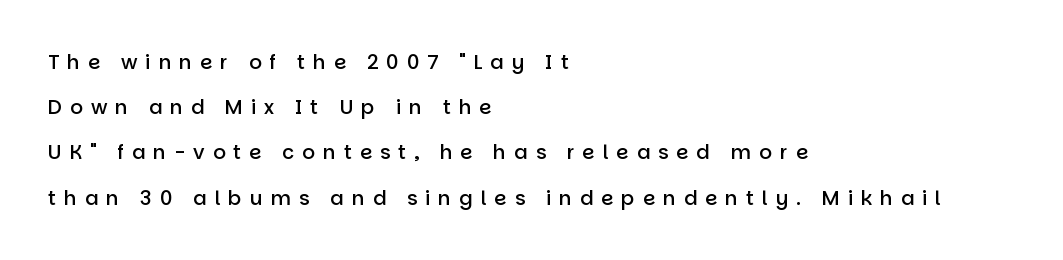
Quick note: underline off. As a designer I'd log this as weight 600, semibold. Quick note: interline space is abundant. In terms of letterspacing, this is a distinctly airy, spread setting. Line starts are locked; line ends wander. The font's upright variant was chosen for this text.
